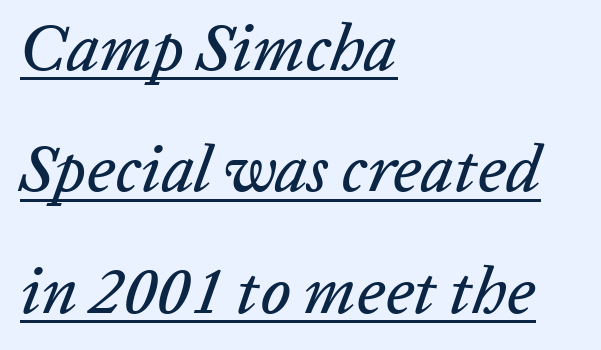
Here the designer chose a conventional face with non-uniform glyph widths. Nothing unusual about the tracking: characters are spaced as the font intends. The axis of the letterforms is tilted away from vertical. The passage is arranged the way most books set body copy — flush left. Notice how a bar underscores the lettering throughout.
